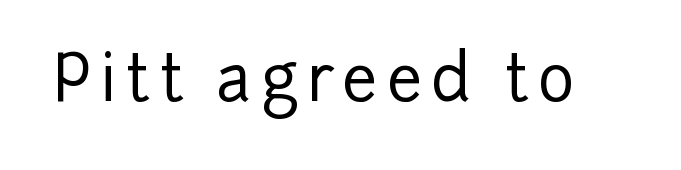
Q: Is the text italic (slanted)? A: No, it is upright.
Q: Is the typeface a serif or a sans-serif typeface? A: Sans-serif.
Q: Is the text underlined? A: No.
Q: Width (condensed, normal, or wide)? A: Normal.
Q: Stroke contrast? A: Low.
Q: x-height? A: Medium.
Q: Monospaced? A: No.
